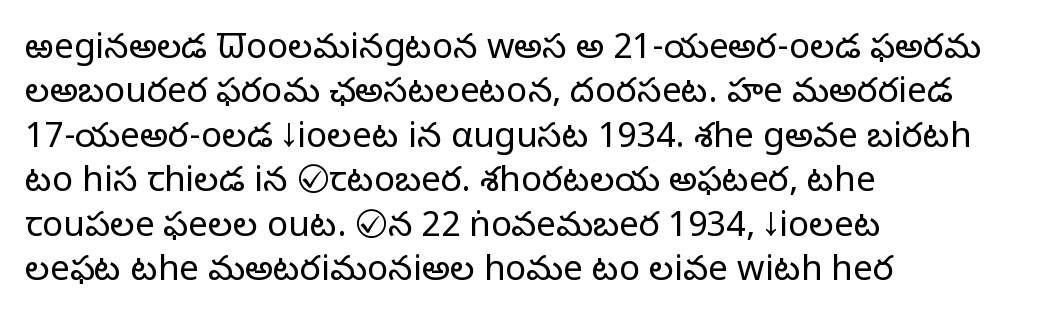
{"serif": "no", "italic": "no", "bold": "no", "weight": "light", "width": "normal", "stroke_contrast": "low", "x_height": "medium", "monospaced": "no", "underline": "no", "align": "left", "line_spacing": "normal", "line_spacing_ratio": 1.27, "letter_spacing": "normal", "letter_spacing_em": 0.0, "glyph_px": 35}
